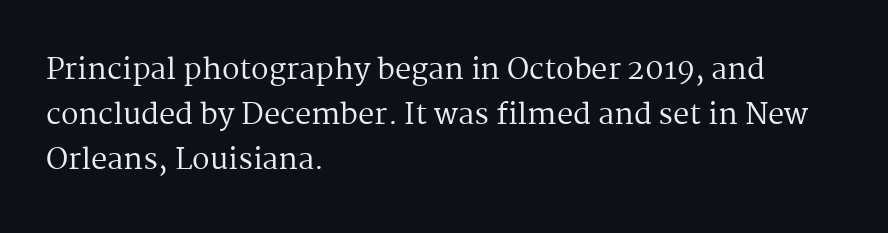
{"serif": "yes", "italic": "no", "bold": "no", "weight": "regular", "width": "normal", "stroke_contrast": "medium", "x_height": "medium", "monospaced": "no", "underline": "no", "align": "left", "line_spacing": "normal", "line_spacing_ratio": 1.56, "letter_spacing": "normal", "letter_spacing_em": 0.0, "glyph_px": 29}
